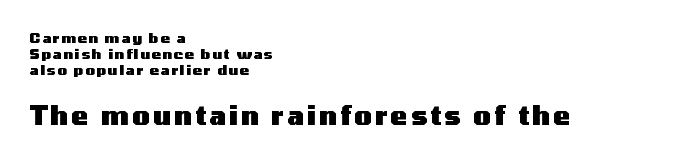
{"italic": "no", "bold": "yes", "underline": "no", "align": "left", "line_spacing_ratio": 1.16, "larger_block": "second", "size_ratio": 1.86, "glyph_px": 26}
